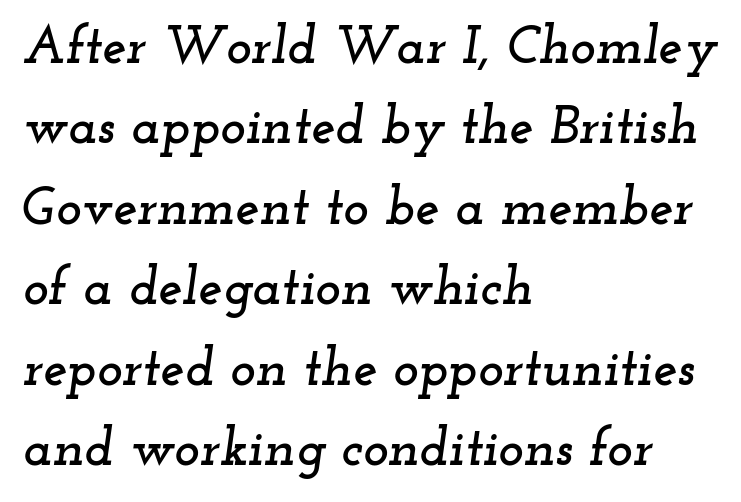
Q: Is the text italic (slanted)? A: Yes, it leans right by about 12 degrees.
Q: Is the typeface a serif or a sans-serif typeface? A: Serif.
Q: Is the text underlined? A: No.
Q: How is the paragraph aligned? A: Left-aligned.
Q: Is the spacing between letters normal or unusually wide? A: Normal.
Q: Is the spacing between lines tight, normal or loose? A: Normal.
Q: Width (condensed, normal, or wide)? A: Wide.
Q: Stroke contrast? A: Low.
Q: x-height? A: Small.
Q: Monospaced? A: No.
